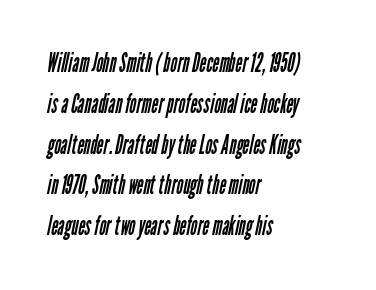
{"bold": "no", "underline": "no", "align": "left", "line_spacing": "normal", "line_spacing_ratio": 1.57, "letter_spacing": "normal", "letter_spacing_em": 0.0, "glyph_px": 26}
